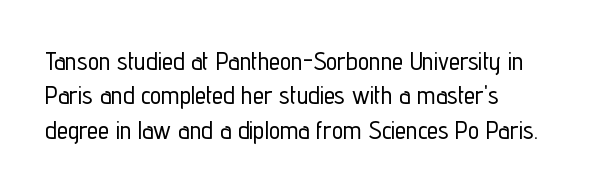
The image shows 25 px text type, upright; set left-aligned, normal line spacing (1.38x), normal letter spacing, not underlined.
